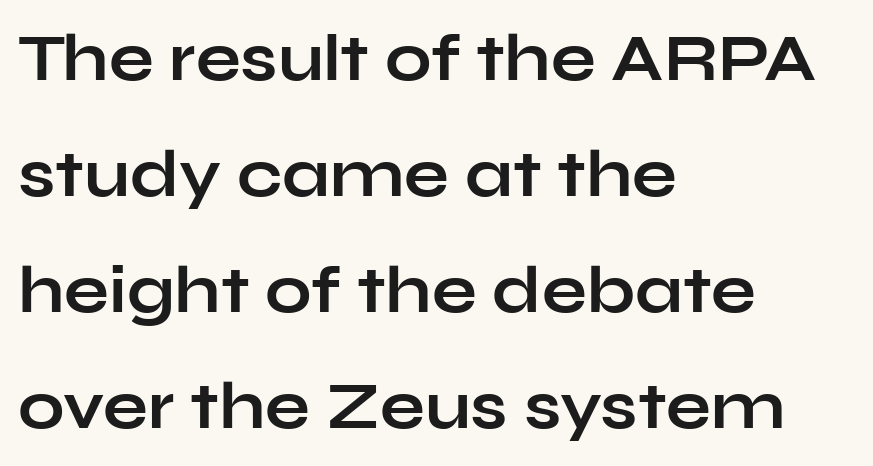
{"serif": "no", "italic": "no", "bold": "yes", "weight": "bold", "width": "wide", "stroke_contrast": "low", "x_height": "medium", "monospaced": "no", "underline": "no", "align": "left", "line_spacing_ratio": 1.76, "letter_spacing": "normal", "letter_spacing_em": 0.0, "glyph_px": 66}
